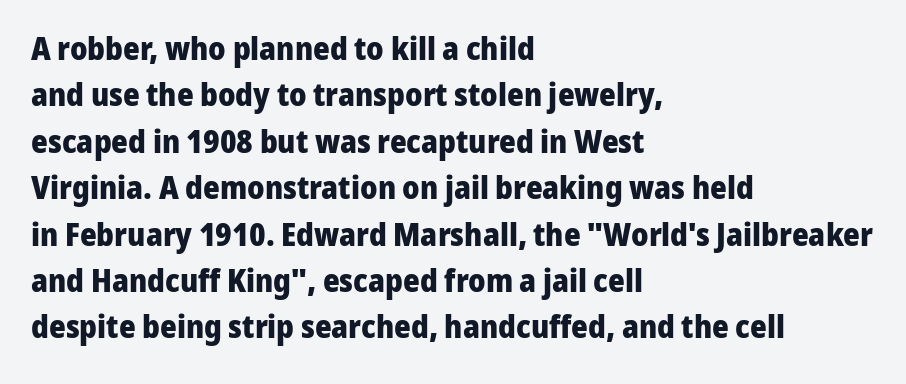
{"serif": "no", "italic": "no", "bold": "yes", "weight": "heavy", "width": "normal", "stroke_contrast": "low", "x_height": "medium", "monospaced": "no", "underline": "no", "align": "left", "line_spacing": "normal", "line_spacing_ratio": 1.45, "letter_spacing": "normal", "letter_spacing_em": 0.0, "glyph_px": 32}
